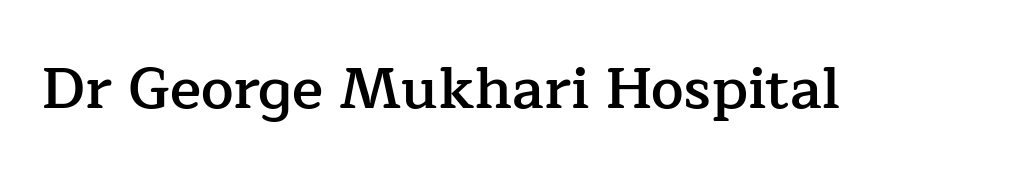
No extra tracking has been applied to these lines. Is this a fixed-width face? No — the glyphs have proportional, varying widths. Bold? Not quite — semibold, heavier than regular but stopping short. A clean baseline with only descenders dipping below it. Small tapered or slab feet sit at the stroke ends, so this counts as serif. Every stem runs plumb, perpendicular to the baseline.
